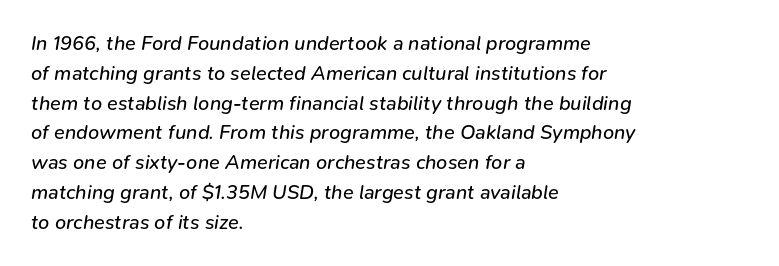
{"italic": "yes", "lean": "right", "slant_degrees": 9, "bold": "no", "underline": "no", "align": "left", "line_spacing": "normal", "line_spacing_ratio": 1.49, "letter_spacing": "normal", "letter_spacing_em": 0.0, "glyph_px": 20}
